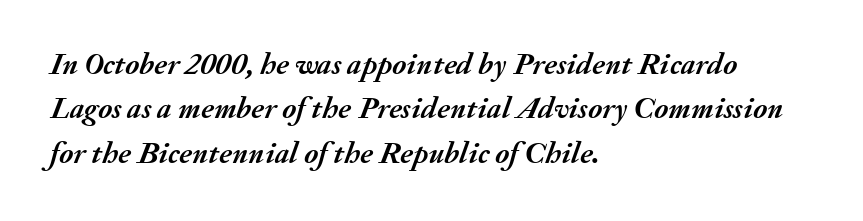
The image shows 31 px semibold type, italic (leaning right); set left-aligned, normal line spacing (1.43x), normal letter spacing, not underlined; medium stroke contrast and a small x-height.
